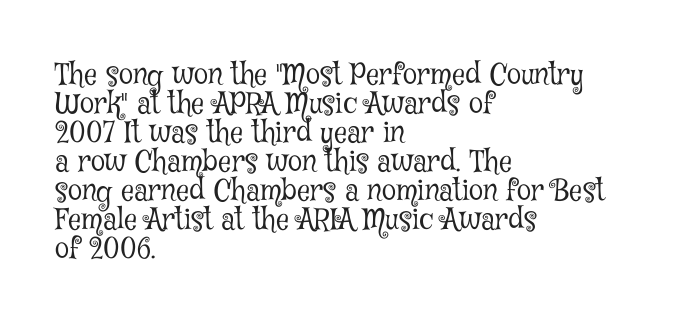
The image shows 29 px light, condensed serif type, upright; set left-aligned, tight line spacing (1.0x), normal letter spacing, not underlined; low stroke contrast and a medium x-height.
